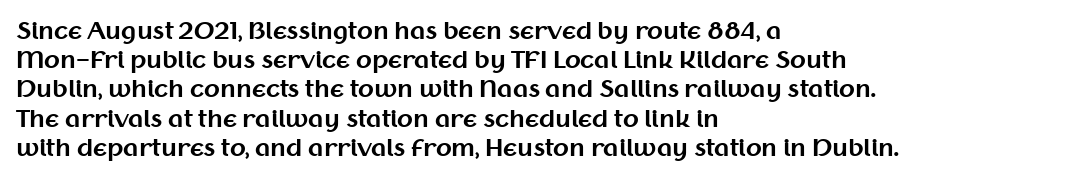
The image shows 23 px bold type, upright; set left-aligned, normal line spacing (1.27x), normal letter spacing, not underlined.
